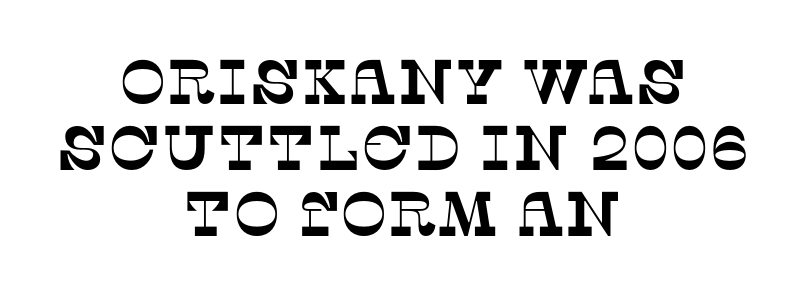
In terms of letterspacing, this is plain default setting. Is the block centered? Yes — each line is placed symmetrically about the middle. A typesetter would call this proportional, since set widths differ per character. This sample trades vertical openness for compactness between lines. Each letter's strokes conclude with small projecting serifs.
